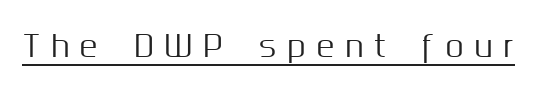
{"serif": "no", "italic": "no", "width": "normal", "stroke_contrast": "medium", "x_height": "medium", "monospaced": "no", "underline": "yes", "letter_spacing": "wide", "letter_spacing_em": 0.39, "glyph_px": 29}
